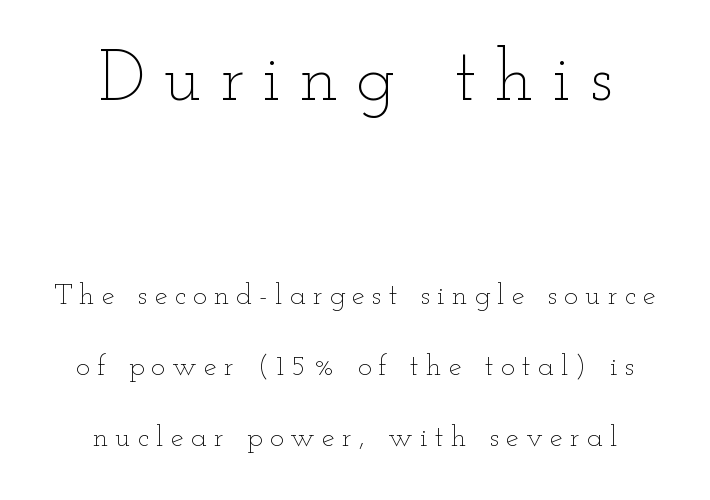
The image shows 73 px thin, wide type, upright; set centered, loose line spacing (2.45x), unusually wide letter spacing (+0.25 em), not underlined; the first (top) block is 2.52x larger; low stroke contrast and a small x-height.
